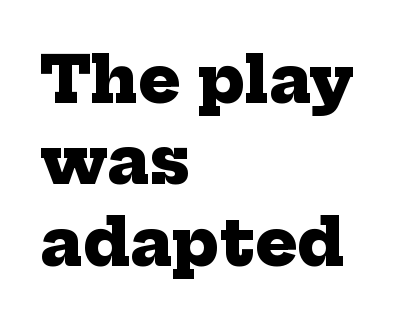
{"serif": "yes", "bold": "yes", "weight": "heavy", "width": "normal", "stroke_contrast": "low", "x_height": "medium", "monospaced": "no", "underline": "no", "align": "left", "line_spacing": "normal", "line_spacing_ratio": 1.29, "letter_spacing": "normal", "letter_spacing_em": 0.0, "glyph_px": 63}
